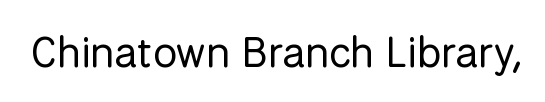
The glyphs in this specimen are sans serif. This is roman type, the default non-slanted kind. Stems and bowls with no extra thickness — not bold. Honestly, the letter spacing is just normal — you wouldn't notice it. The face used here is proportionally spaced, like ordinary book or web type.
